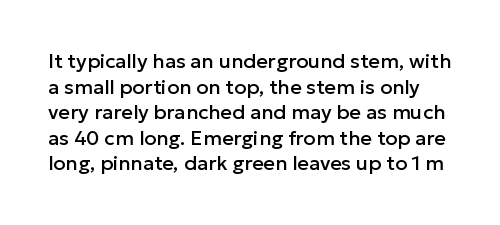
{"italic": "no", "underline": "no", "line_spacing": "normal", "line_spacing_ratio": 1.28, "letter_spacing": "normal", "letter_spacing_em": 0.0, "glyph_px": 20}
